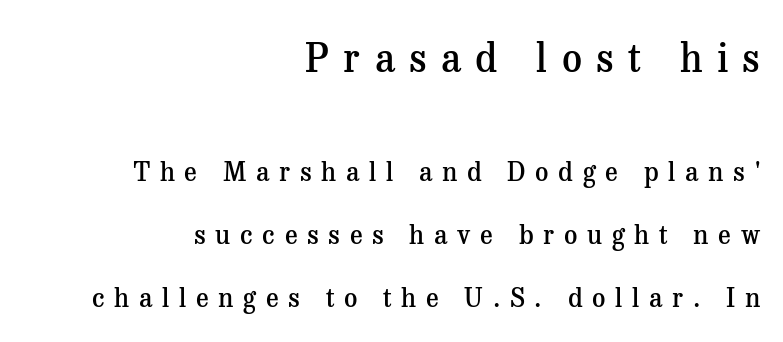
Q: Is the text bold? A: Semi-bold.
Q: Is the text italic (slanted)? A: No, it is upright.
Q: Is the typeface a serif or a sans-serif typeface? A: Serif.
Q: Is the text underlined? A: No.
Q: How is the paragraph aligned? A: Right-aligned.
Q: Is the spacing between letters normal or unusually wide? A: Unusually wide.
Q: Is the spacing between lines tight, normal or loose? A: Loose.
Q: Which block of text is set in a larger size, the first (top) or the second (bottom)? A: The first (top) one.
Q: Width (condensed, normal, or wide)? A: Normal.
Q: Stroke contrast? A: Medium.
Q: x-height? A: Medium.
Q: Monospaced? A: No.
